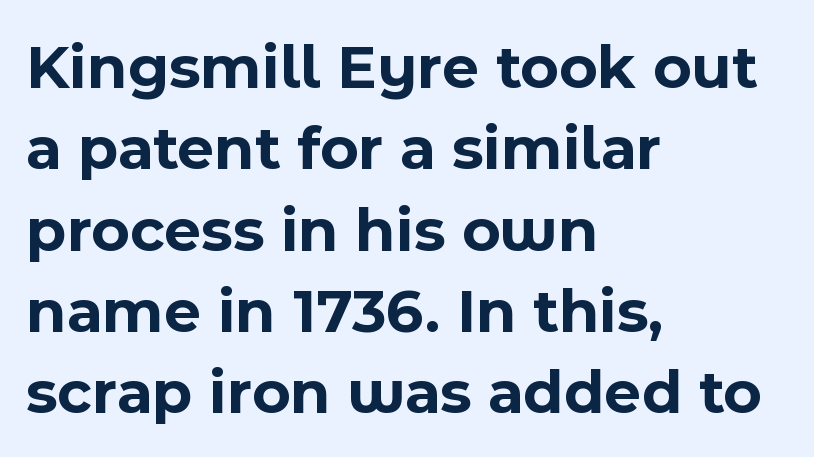
Leading: standard. Posture: straight, roman, zero tilt. Is this a fixed-width face? No — the glyphs have proportional, varying widths. Plenty of ink on the page — the face is bold.
